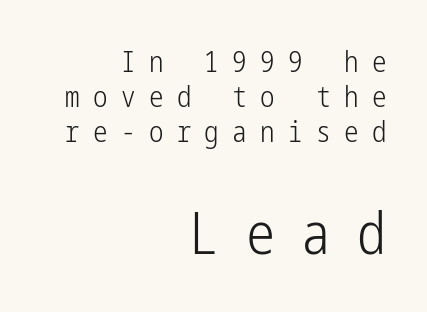
{"serif": "no", "italic": "no", "bold": "no", "weight": "light", "width": "condensed", "stroke_contrast": "low", "x_height": "medium", "underline": "no", "align": "right", "line_spacing_ratio": 1.2, "letter_spacing": "wide", "letter_spacing_em": 0.46, "larger_block": "second", "size_ratio": 2.0, "glyph_px": 58}
